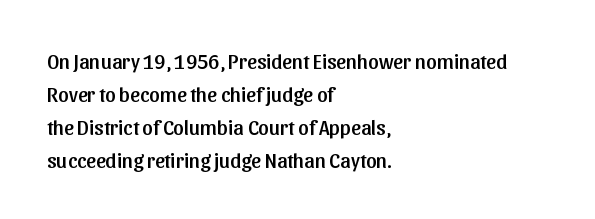
Q: Is the text italic (slanted)? A: No, it is upright.
Q: Is the text underlined? A: No.
Q: How is the paragraph aligned? A: Left-aligned.
Q: Is the spacing between letters normal or unusually wide? A: Normal.
Q: Is the spacing between lines tight, normal or loose? A: Normal.
